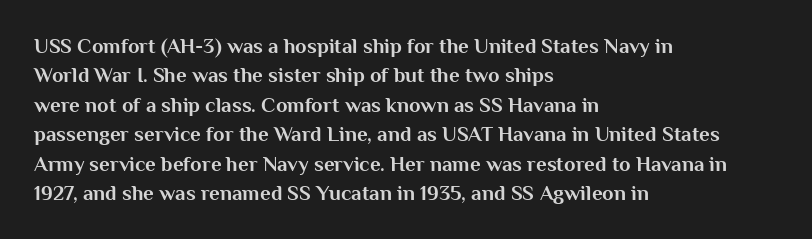
Posture: upright roman. Underlining? Definitely not there. Each line starts at the same left margin while the right side varies. Stroke thickness is high; the sample reads as a true bold. The block of text has a typical density, with ordinary space between rows.
